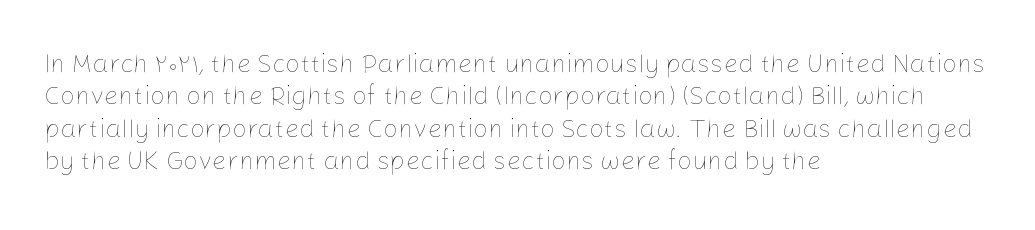
The image shows 26 px text type, upright; set left-aligned, normal line spacing (1.25x), normal letter spacing, not underlined.
